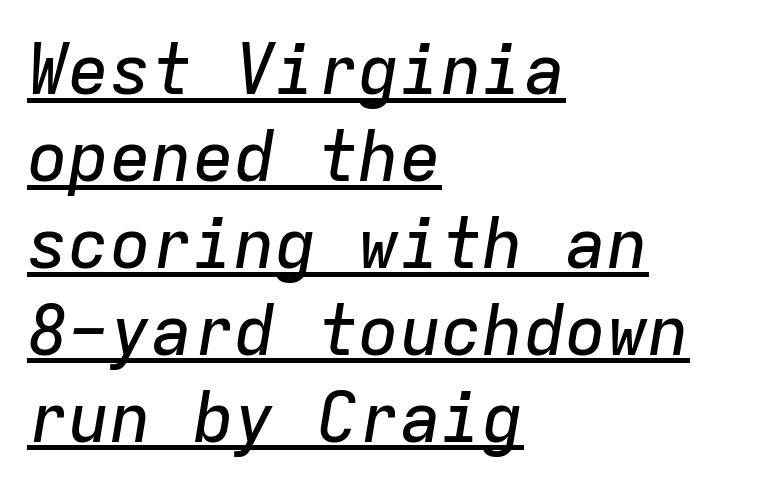
The image shows 69 px text type, italic (leaning right), monospaced; set left-aligned, normal line spacing (1.26x), normal letter spacing, underlined; low stroke contrast and a medium x-height.
